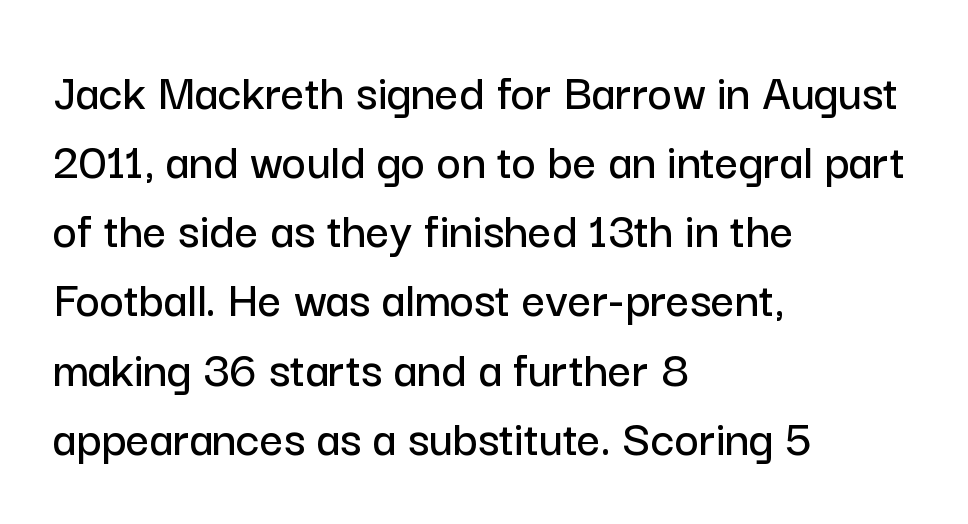
The rendering uses a moderate line-height, typical for paragraphs. Examine the stroke ends and you'll find no serifs. The lines in this sample share a left origin and differ only in where they stop. In terms of posture, this sample is upright. Here the designer chose a conventional face with non-uniform glyph widths.
